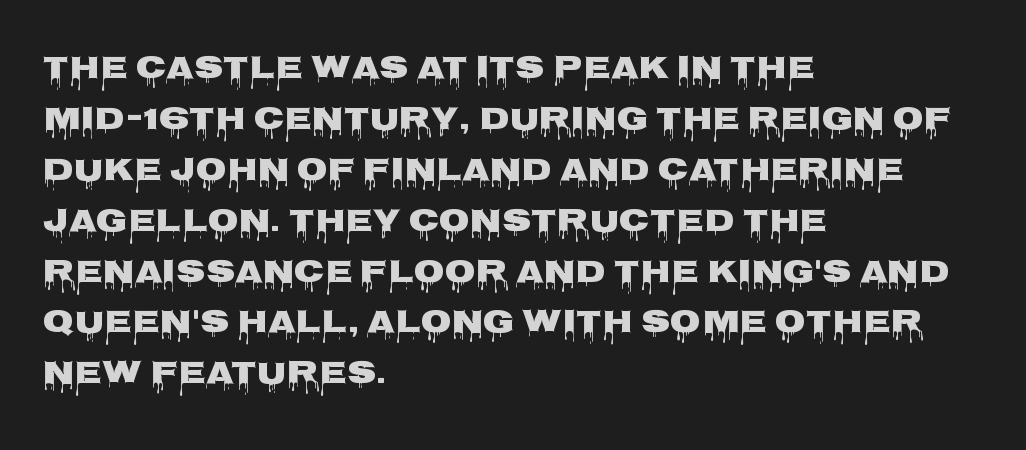
You can tell it's not italic because the verticals are truly vertical. Character widths vary here, with narrow letters taking less room than wide ones. A typesetter would call this leading conventional body-copy spacing. In terms of letterspacing, this is plain default setting. Letters rest on an invisible, unmarked baseline.
